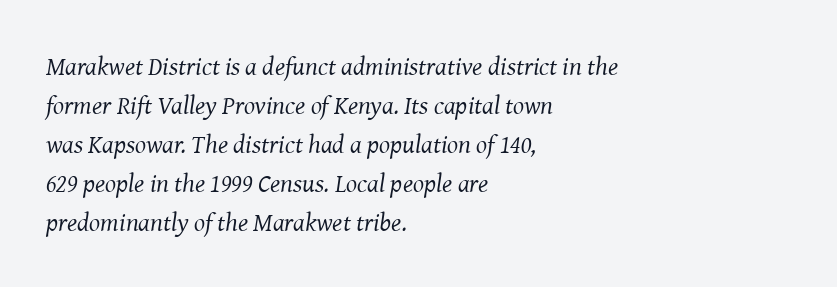
{"italic": "yes", "lean": "right", "slant_degrees": 8, "bold": "no", "underline": "no", "align": "left", "line_spacing": "normal", "line_spacing_ratio": 1.5, "letter_spacing": "normal", "letter_spacing_em": 0.0, "glyph_px": 26}
